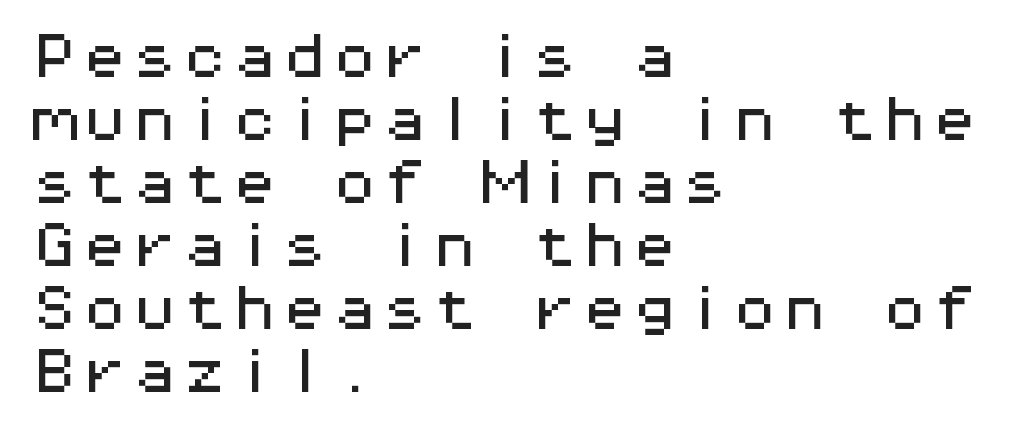
The image shows 50 px wide sans-serif type, upright, monospaced; set left-aligned, normal line spacing (1.26x), normal letter spacing, not underlined; medium stroke contrast and a medium x-height.
